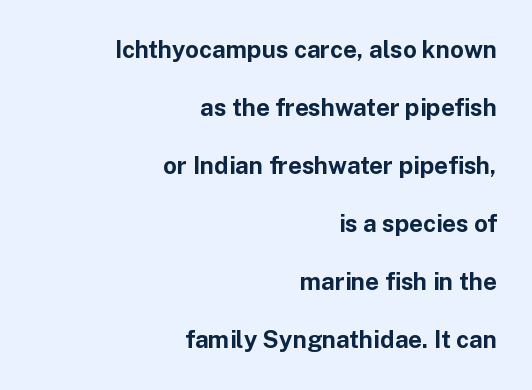
Q: Is the text bold? A: Yes.
Q: Is the text italic (slanted)? A: No, it is upright.
Q: Is the text underlined? A: No.
Q: How is the paragraph aligned? A: Right-aligned.
Q: Is the spacing between letters normal or unusually wide? A: Normal.
Q: Is the spacing between lines tight, normal or loose? A: Loose.
